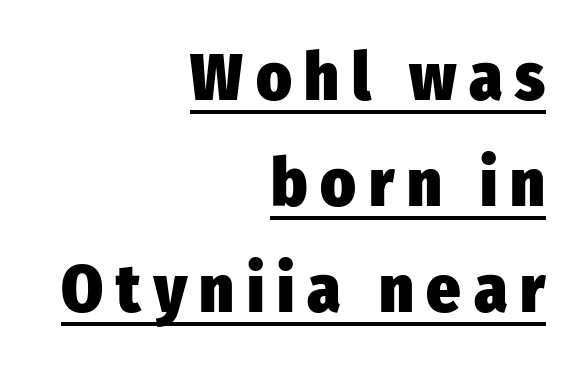
Q: Is the text bold? A: Yes.
Q: Is the text italic (slanted)? A: No, it is upright.
Q: Is the typeface a serif or a sans-serif typeface? A: Sans-serif.
Q: Is the text underlined? A: Yes.
Q: How is the paragraph aligned? A: Right-aligned.
Q: Is the spacing between lines tight, normal or loose? A: Normal.
Q: Width (condensed, normal, or wide)? A: Condensed.
Q: Stroke contrast? A: Low.
Q: x-height? A: Medium.
Q: Monospaced? A: No.
